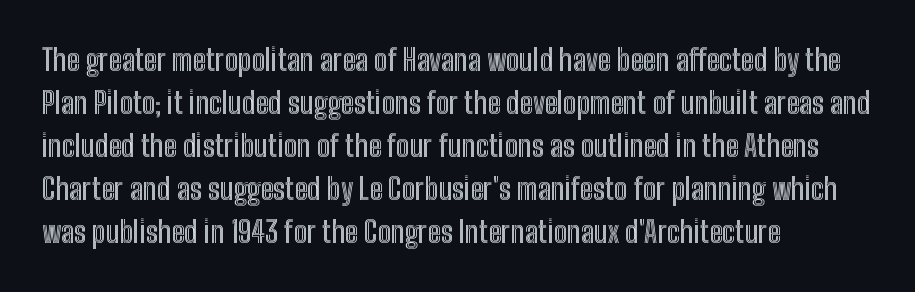
Q: Is the text italic (slanted)? A: No, it is upright.
Q: Is the text underlined? A: No.
Q: How is the paragraph aligned? A: Left-aligned.
Q: Is the spacing between letters normal or unusually wide? A: Normal.
Q: Is the spacing between lines tight, normal or loose? A: Normal.
Q: Width (condensed, normal, or wide)? A: Condensed.
Q: x-height? A: Medium.
Q: Monospaced? A: No.
